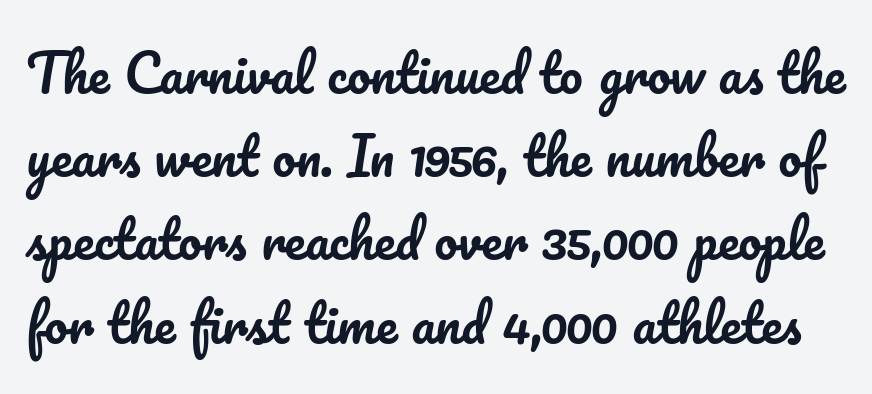
{"width": "normal", "stroke_contrast": "low", "x_height": "small", "monospaced": "no", "underline": "no", "line_spacing": "normal", "line_spacing_ratio": 1.6, "letter_spacing": "normal", "letter_spacing_em": 0.0, "glyph_px": 52}
